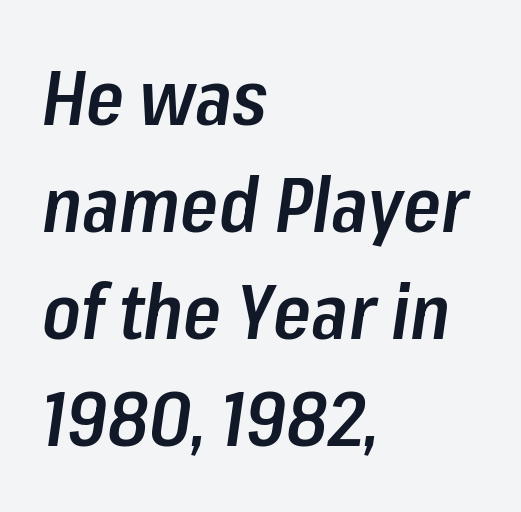
{"italic": "yes", "lean": "right", "slant_degrees": 8, "bold": "semi", "weight": "semibold", "width": "condensed", "stroke_contrast": "low", "x_height": "medium", "monospaced": "no", "underline": "no", "align": "left", "line_spacing": "normal", "line_spacing_ratio": 1.39, "letter_spacing": "normal", "letter_spacing_em": 0.0, "glyph_px": 77}
